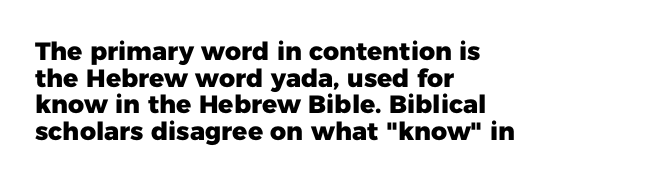
{"italic": "no", "bold": "yes", "underline": "no", "align": "left", "line_spacing": "tight", "line_spacing_ratio": 1.07, "letter_spacing": "normal", "letter_spacing_em": 0.0, "glyph_px": 25}
